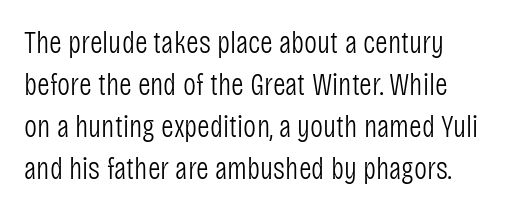
The image shows 31 px light, condensed sans-serif type, upright; set normal line spacing (1.36x), normal letter spacing, not underlined; low stroke contrast and a large x-height.
